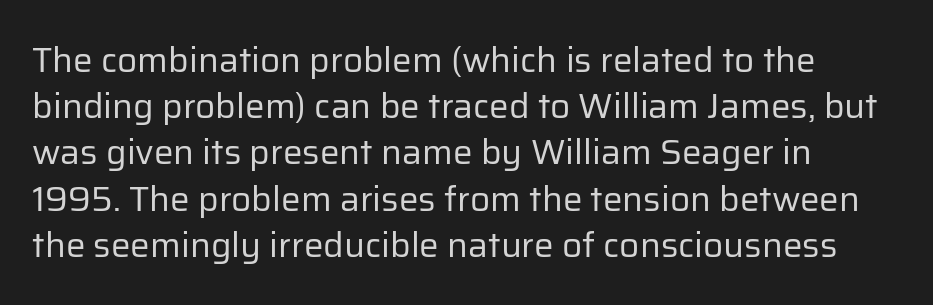
Proportional: the letters do not fall into vertical columns. The lines sit at an ordinary, default distance from one another. The paragraph has a hard left edge and a soft right edge. Letters rest on an invisible, unmarked baseline. The horizontal fit of the characters is conventional and even.
